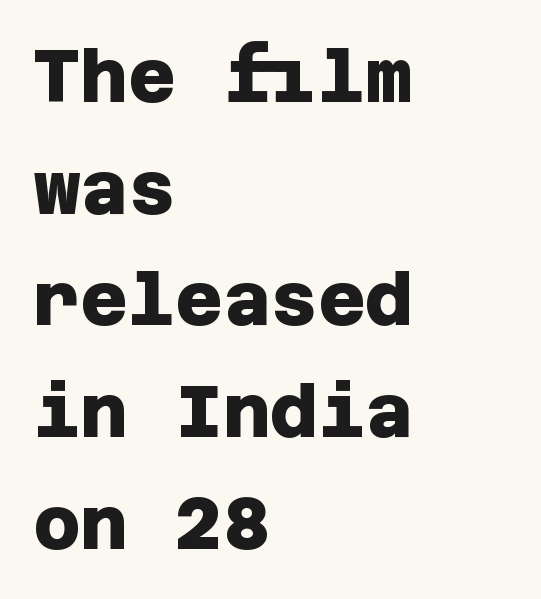
{"serif": "no", "bold": "yes", "weight": "heavy", "width": "normal", "stroke_contrast": "low", "x_height": "large", "underline": "no", "align": "left", "line_spacing": "normal", "line_spacing_ratio": 1.53, "letter_spacing": "normal", "letter_spacing_em": 0.0, "glyph_px": 73}
